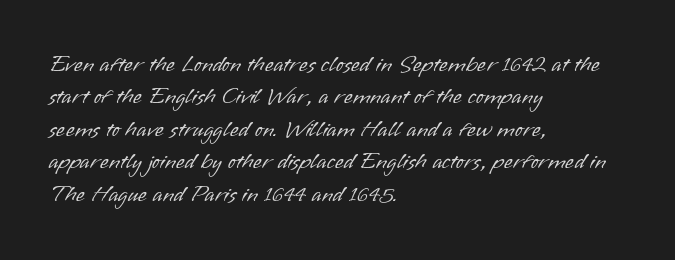
Q: Is the text bold? A: No.
Q: Is the text italic (slanted)? A: Yes.
Q: Is the text underlined? A: No.
Q: How is the paragraph aligned? A: Left-aligned.
Q: Is the spacing between letters normal or unusually wide? A: Normal.
Q: Is the spacing between lines tight, normal or loose? A: Normal.
